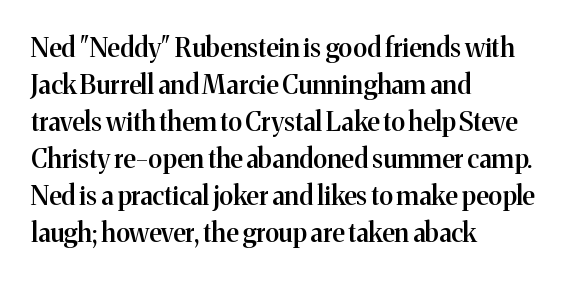
The image shows 26 px text type, upright; set left-aligned, normal line spacing (1.42x), normal letter spacing, not underlined.
